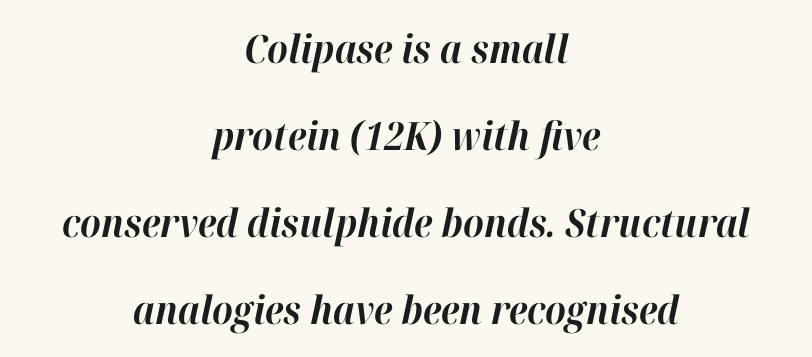
The image shows 39 px bold type, italic (leaning right); set centered, loose line spacing (2.23x), normal letter spacing, not underlined; high stroke contrast and a medium x-height.
